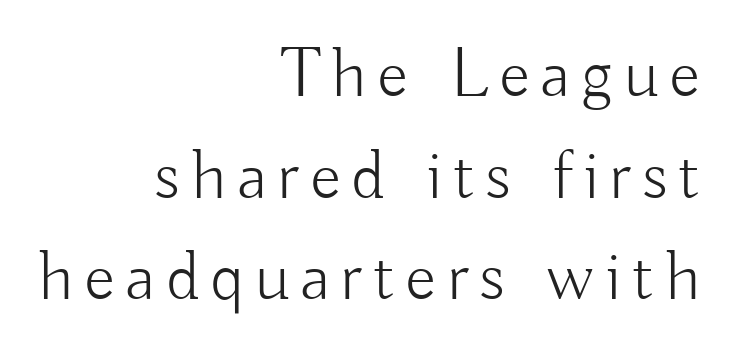
Q: Is the text bold? A: No.
Q: Is the text italic (slanted)? A: No, it is upright.
Q: Is the typeface a serif or a sans-serif typeface? A: Sans-serif.
Q: Is the text underlined? A: No.
Q: How is the paragraph aligned? A: Right-aligned.
Q: Is the spacing between lines tight, normal or loose? A: Normal.
Q: Width (condensed, normal, or wide)? A: Normal.
Q: Stroke contrast? A: Low.
Q: x-height? A: Small.
Q: Monospaced? A: No.
